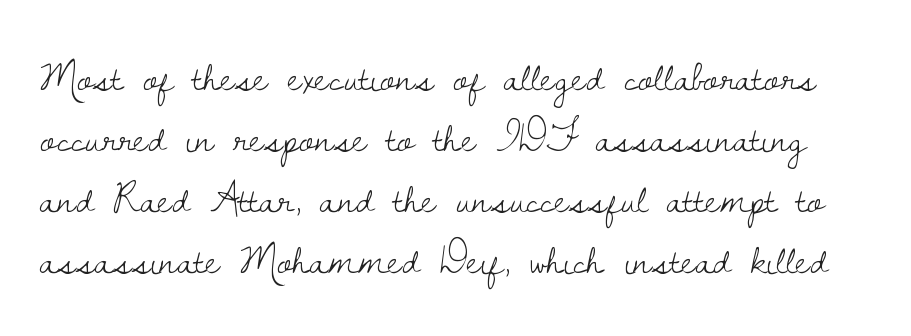
{"serif": "yes", "bold": "no", "weight": "light", "width": "normal", "stroke_contrast": "low", "x_height": "small", "monospaced": "no", "underline": "no", "line_spacing": "normal", "line_spacing_ratio": 1.39, "letter_spacing": "normal", "letter_spacing_em": 0.0, "glyph_px": 44}
